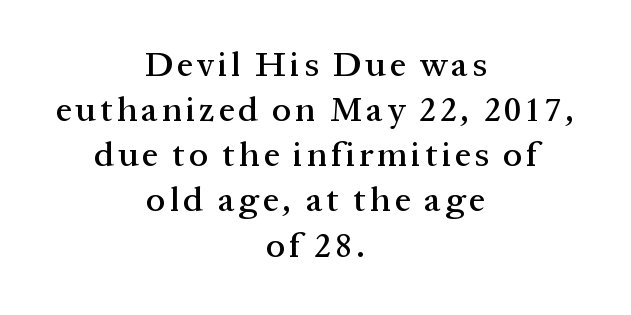
{"serif": "yes", "italic": "no", "width": "normal", "stroke_contrast": "medium", "x_height": "medium", "monospaced": "no", "underline": "no", "align": "center", "line_spacing": "normal", "line_spacing_ratio": 1.29, "glyph_px": 35}
